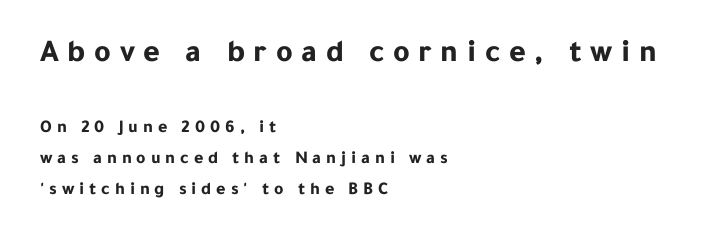
Check where the strokes stop: nothing finishes them off — pure sans. The lettering holds an erect, upright posture throughout. The face used here appears at its bigger size in the upper chunk. Proportional: the letters do not fall into vertical columns. Only glyphs here, with clear space below each row.
